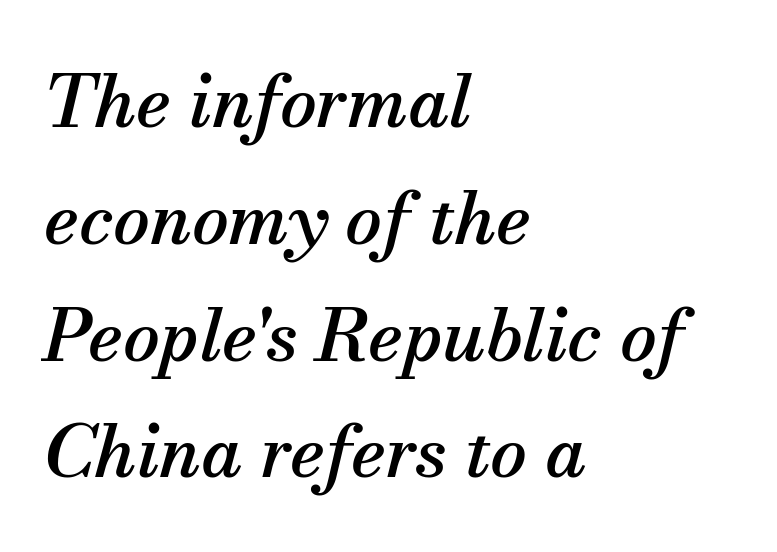
{"serif": "yes", "italic": "yes", "lean": "right", "slant_degrees": 13, "width": "normal", "stroke_contrast": "medium", "x_height": "small", "monospaced": "no", "underline": "no", "align": "left", "line_spacing": "normal", "line_spacing_ratio": 1.6, "letter_spacing": "normal", "letter_spacing_em": 0.0, "glyph_px": 73}
